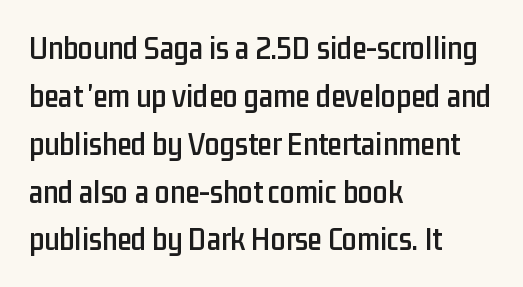
Q: Is the text italic (slanted)? A: No, it is upright.
Q: Is the typeface a serif or a sans-serif typeface? A: Sans-serif.
Q: Is the text underlined? A: No.
Q: How is the paragraph aligned? A: Left-aligned.
Q: Is the spacing between letters normal or unusually wide? A: Normal.
Q: Is the spacing between lines tight, normal or loose? A: Normal.
Q: Width (condensed, normal, or wide)? A: Condensed.
Q: Stroke contrast? A: Low.
Q: x-height? A: Medium.
Q: Monospaced? A: No.
